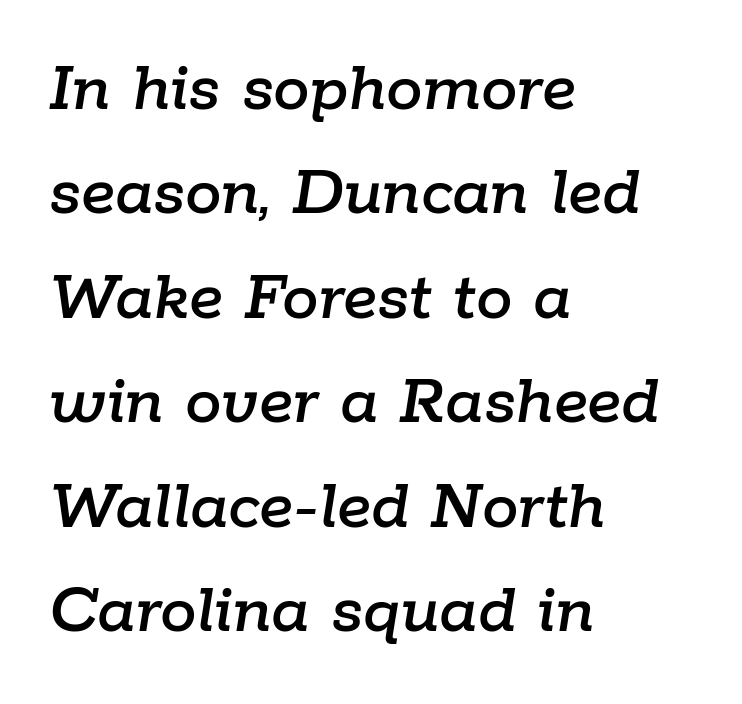
The image shows 73 px text type, italic (leaning right); set left-aligned, normal line spacing (1.43x), normal letter spacing, not underlined; low stroke contrast and a medium x-height.
